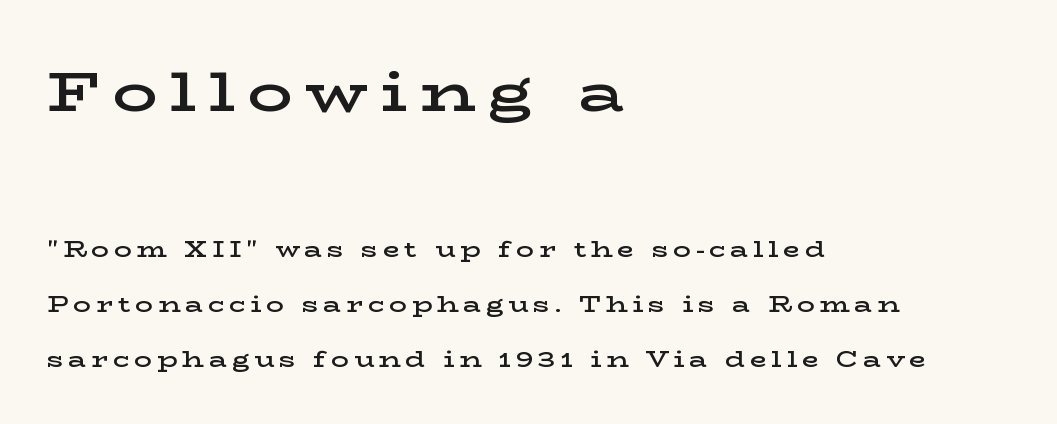
Q: Is the text bold? A: Semi-bold.
Q: Is the text italic (slanted)? A: No, it is upright.
Q: Is the typeface a serif or a sans-serif typeface? A: Serif.
Q: Is the text underlined? A: No.
Q: How is the paragraph aligned? A: Left-aligned.
Q: Is the spacing between letters normal or unusually wide? A: Unusually wide.
Q: Is the spacing between lines tight, normal or loose? A: Loose.
Q: Which block of text is set in a larger size, the first (top) or the second (bottom)? A: The first (top) one.
Q: Width (condensed, normal, or wide)? A: Wide.
Q: Stroke contrast? A: Low.
Q: x-height? A: Medium.
Q: Monospaced? A: No.
